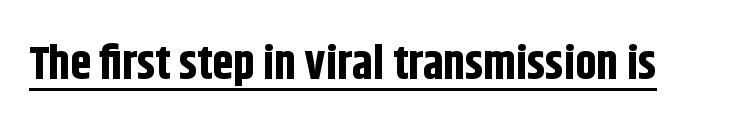
The typesetting leans heavy: a genuine bold. The letters advance in unequal steps, a hallmark of proportional type. Students, observe the line beneath the letters — that is underlining. The specimen reads as upright at a glance. Spacing between characters is what you'd get straight out of the box. Unlike a traditional serif, this face leaves its strokes unadorned.
